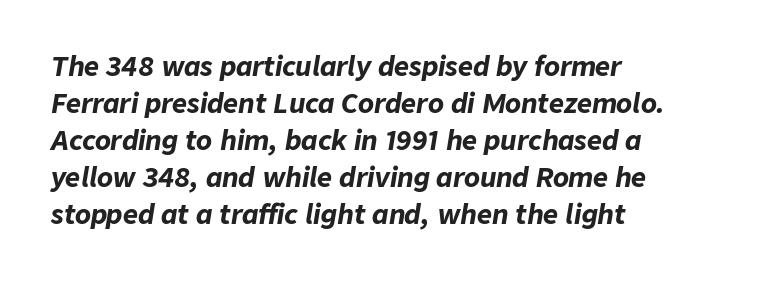
Italic: yes, the glyphs are oblique. Only glyphs here, with clear space below each row. Tracking here is standard; glyphs follow each other at the usual distance. Horizontal alignment here is leftward, the default for most running prose. The typesetting leans heavy: a genuine bold. Reading down the column, the eye jumps a familiar distance to each next line.
